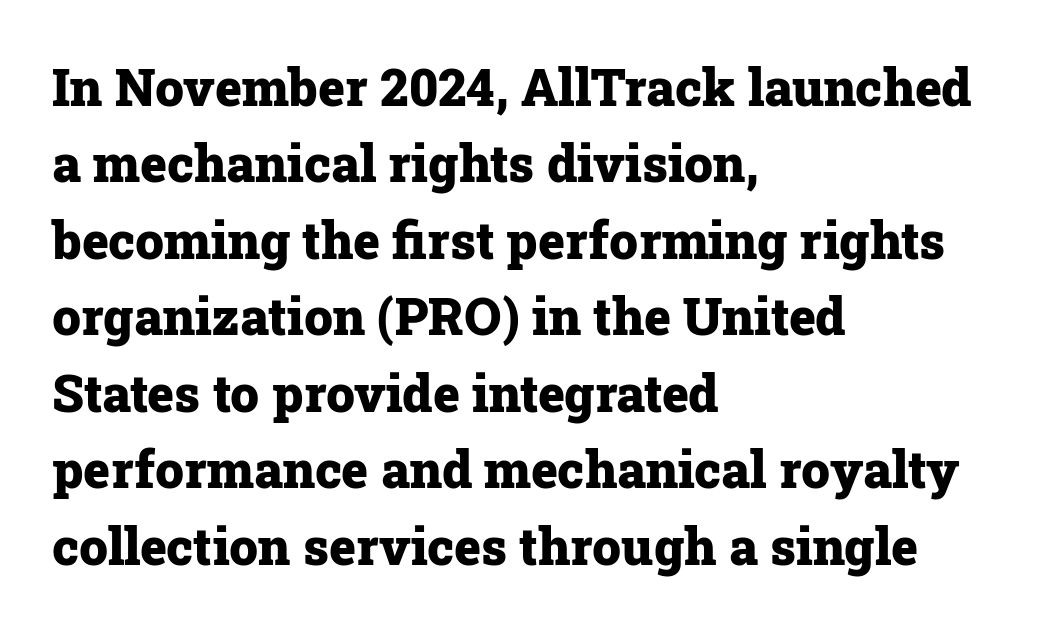
Check under the words: just untouched page. Rows of type keep a routine distance in the vertical direction. Each line starts at the same left margin while the right side varies. The letters stand upright; this is a roman face. Proportional: the letters do not fall into vertical columns. Chunky letters — that's bold for sure.
